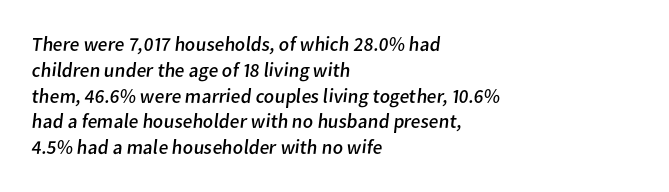
Plain, unruled lines of type. The rendering uses a moderate line-height, typical for paragraphs. Notice how the passage keeps a crisp vertical edge on the left only. No chunkiness to these letters — they're not bold. Letter spacing: default.
